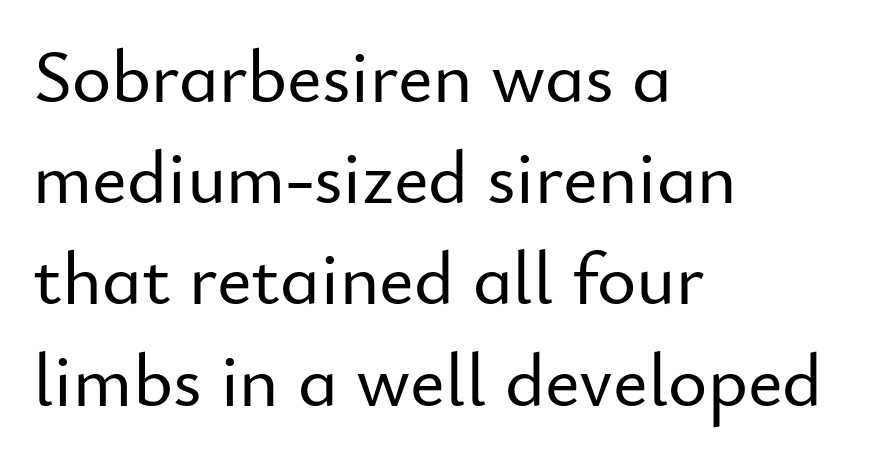
The image shows 75 px sans-serif type, upright; set left-aligned, normal line spacing (1.35x), normal letter spacing, not underlined; low stroke contrast and a small x-height.
